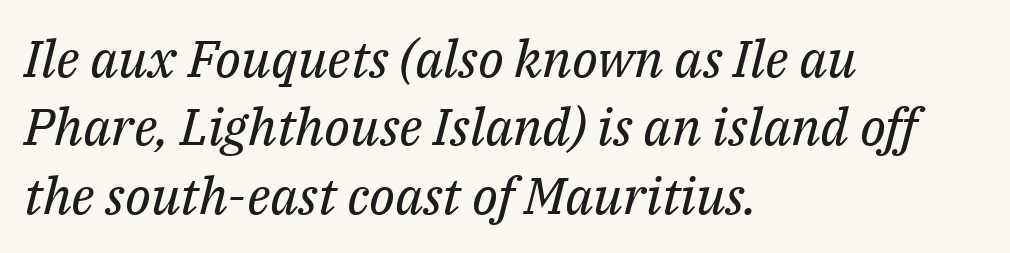
Underlining? Definitely not there. A normal amount of white space separates one row of letters from the next. The setting favours the left margin, as ordinary paragraphs usually do. Each letter keeps its own natural width here, so spacing adapts to shape. The typography opts for an oblique posture over an upright one. Unlike a clean sans, this face finishes its strokes with serifs.
